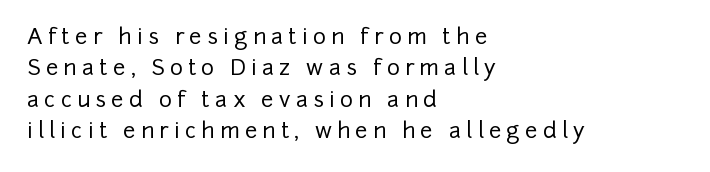
Unmarked baselines from the first word to the last. The typesetter chose a ragged-right arrangement here. Quick note: not italic, upright. If you measured baseline to baseline, you'd find a middling distance. Look at the tracking — it's clearly loosened, letters drifting apart.
